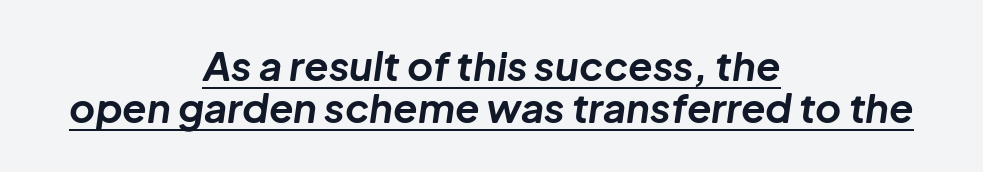
{"italic": "yes", "lean": "right", "slant_degrees": 8, "bold": "yes", "weight": "bold", "width": "normal", "stroke_contrast": "low", "x_height": "medium", "monospaced": "no", "underline": "yes", "align": "center", "line_spacing": "tight", "line_spacing_ratio": 1.06, "letter_spacing": "normal", "letter_spacing_em": 0.0, "glyph_px": 40}
